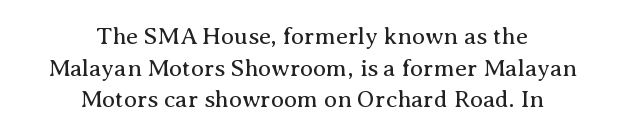
{"italic": "no", "bold": "no", "underline": "no", "align": "center", "line_spacing": "normal", "line_spacing_ratio": 1.32, "letter_spacing": "normal", "letter_spacing_em": 0.0, "glyph_px": 24}
